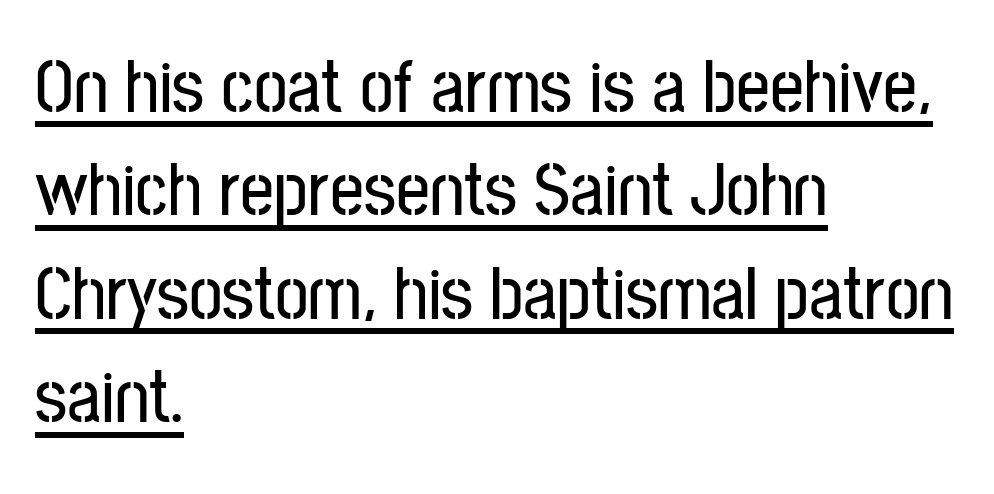
The compositor pushed each line to the left boundary. What kind of face is this? One without serifs — a sans. Rendered with straight, roman letterforms. Do the characters align in a grid? No, the font is proportional.
